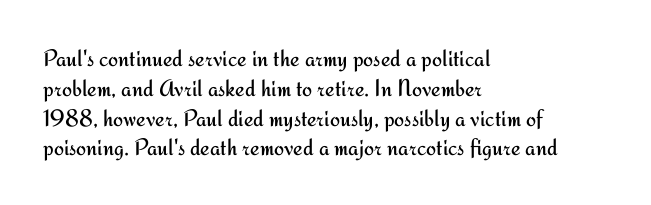
Q: Is the text bold? A: No.
Q: Is the text italic (slanted)? A: No, it is upright.
Q: Is the text underlined? A: No.
Q: How is the paragraph aligned? A: Left-aligned.
Q: Is the spacing between letters normal or unusually wide? A: Normal.
